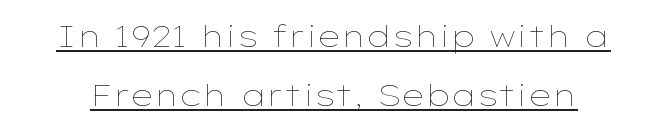
These lines keep a tight, regular rhythm from letter to letter. Leading: increased. Descenders here cross a horizontal rule under the line. Each stroke keeps to a modest, everyday thickness or less. Here the designer chose a conventional face with non-uniform glyph widths. The typography opts for an upright posture over an oblique one.
